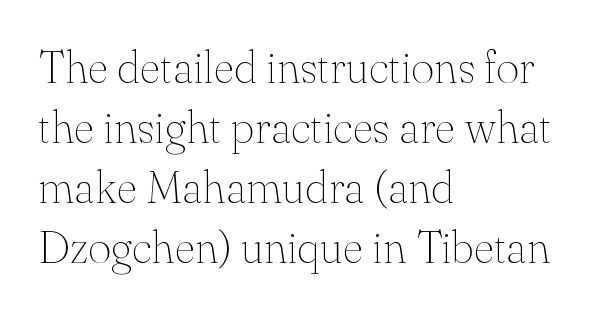
{"serif": "yes", "italic": "no", "bold": "no", "weight": "thin", "width": "normal", "stroke_contrast": "medium", "x_height": "small", "monospaced": "no", "underline": "no", "align": "left", "line_spacing": "normal", "line_spacing_ratio": 1.33, "letter_spacing": "normal", "letter_spacing_em": 0.0, "glyph_px": 45}
